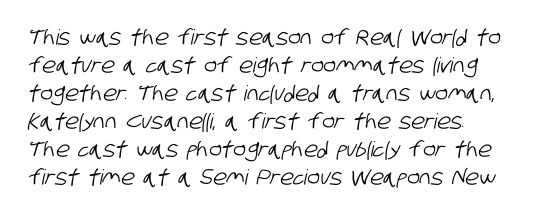
{"underline": "no", "line_spacing": "normal", "line_spacing_ratio": 1.33, "letter_spacing": "normal", "letter_spacing_em": 0.0, "glyph_px": 21}
